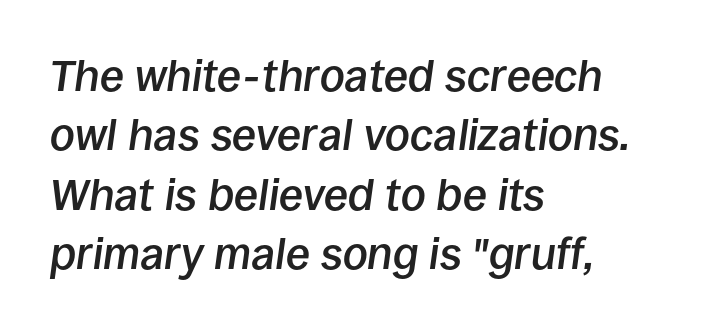
You could not count columns in this text — the font is proportionally spaced. Any mark beneath the type? The region is blank. Look at the stroke-to-counter ratio: somewhat heavy, a semibold. The type is set solid horizontally, with unmodified tracking. The specimen reads as italic at a glance.
